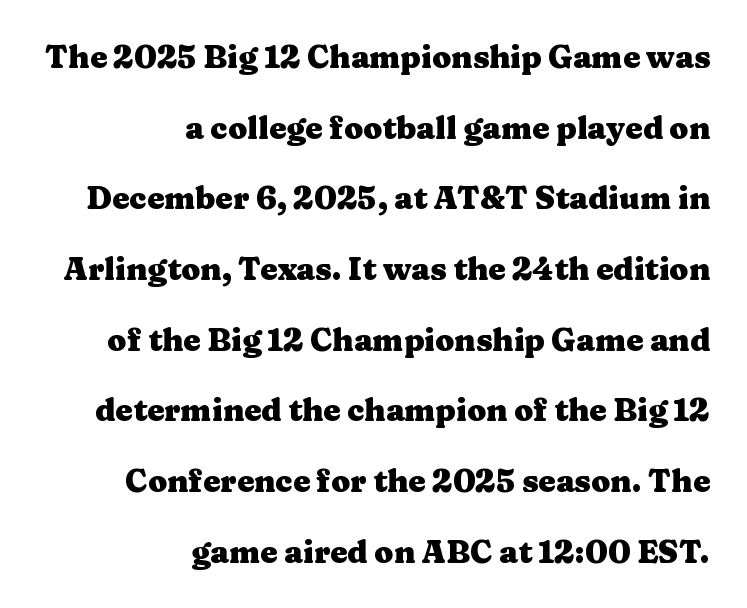
Q: Is the text bold? A: Yes.
Q: Is the text italic (slanted)? A: No, it is upright.
Q: Is the typeface a serif or a sans-serif typeface? A: Serif.
Q: Is the text underlined? A: No.
Q: How is the paragraph aligned? A: Right-aligned.
Q: Is the spacing between letters normal or unusually wide? A: Normal.
Q: Is the spacing between lines tight, normal or loose? A: Loose.
Q: Width (condensed, normal, or wide)? A: Wide.
Q: Stroke contrast? A: Medium.
Q: x-height? A: Medium.
Q: Monospaced? A: No.
